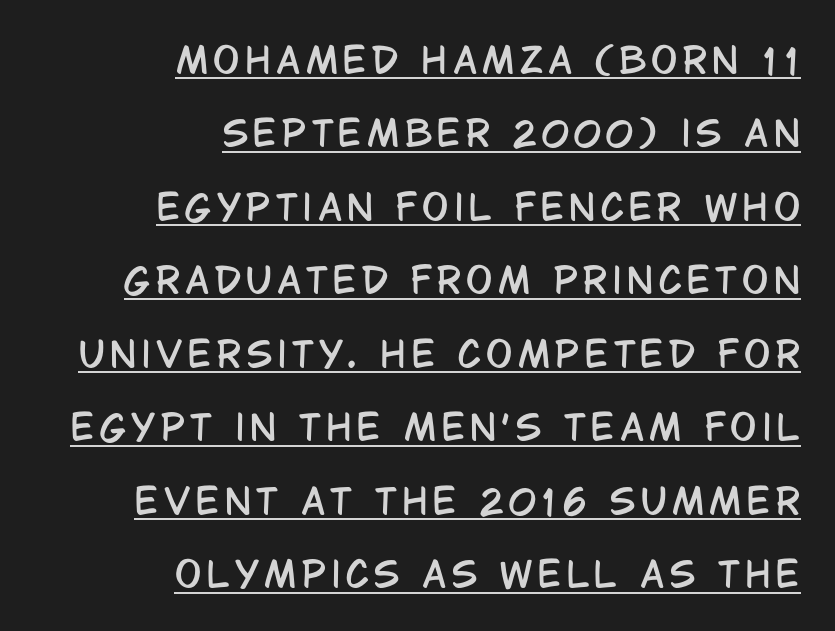
Casual observation: everything's shoved over to the right. Look at the bottom of the vertical strokes: they stop flat, with no serifs. A great deal of white space separates one row of letters from the next. When letters stand straight like this, we call the style roman or upright. The face used here appears with an underline applied.
